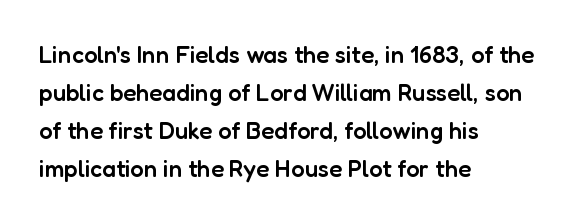
{"italic": "no", "bold": "semi", "underline": "no", "align": "left", "line_spacing": "normal", "line_spacing_ratio": 1.58, "letter_spacing": "normal", "letter_spacing_em": 0.0, "glyph_px": 24}
